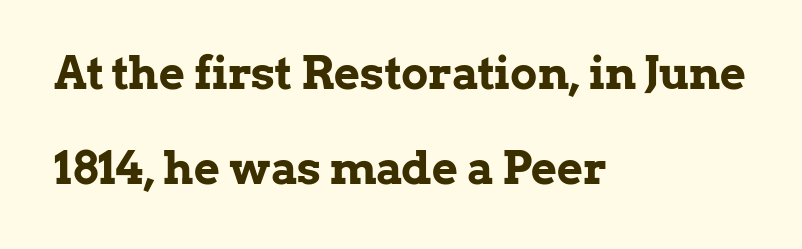
Q: Is the text bold? A: Yes.
Q: Is the text italic (slanted)? A: No, it is upright.
Q: Is the typeface a serif or a sans-serif typeface? A: Serif.
Q: Is the text underlined? A: No.
Q: How is the paragraph aligned? A: Left-aligned.
Q: Is the spacing between letters normal or unusually wide? A: Normal.
Q: Is the spacing between lines tight, normal or loose? A: Loose.
Q: Width (condensed, normal, or wide)? A: Normal.
Q: Stroke contrast? A: Low.
Q: x-height? A: Medium.
Q: Monospaced? A: No.
